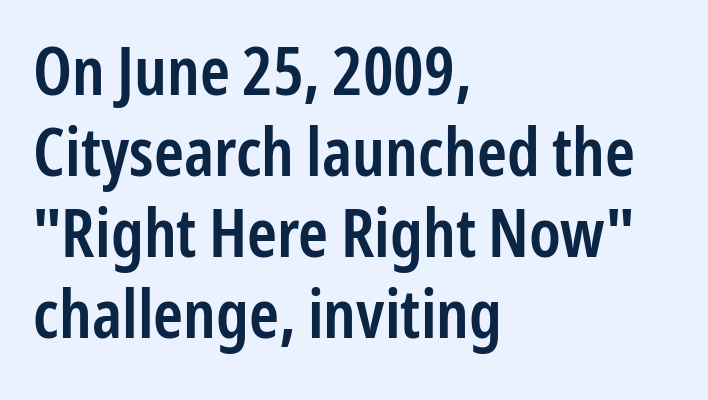
Q: Is the text bold? A: Semi-bold.
Q: Is the text italic (slanted)? A: No, it is upright.
Q: Is the typeface a serif or a sans-serif typeface? A: Sans-serif.
Q: Is the text underlined? A: No.
Q: How is the paragraph aligned? A: Left-aligned.
Q: Is the spacing between letters normal or unusually wide? A: Normal.
Q: Width (condensed, normal, or wide)? A: Condensed.
Q: Stroke contrast? A: Low.
Q: x-height? A: Medium.
Q: Monospaced? A: No.
